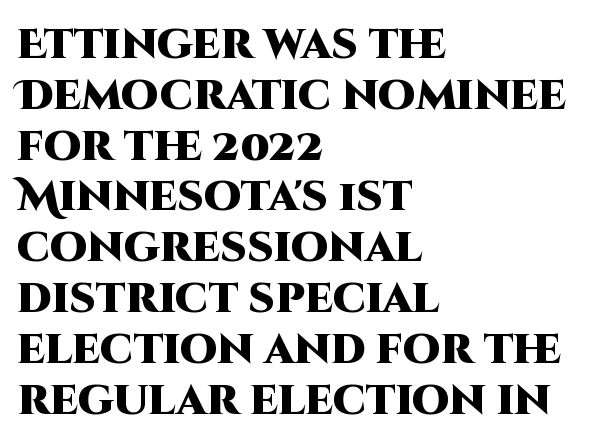
{"serif": "no", "italic": "no", "bold": "yes", "weight": "heavy", "width": "normal", "stroke_contrast": "high", "x_height": "large", "monospaced": "no", "underline": "no", "align": "left", "line_spacing_ratio": 1.21, "letter_spacing": "normal", "letter_spacing_em": 0.0, "glyph_px": 42}
